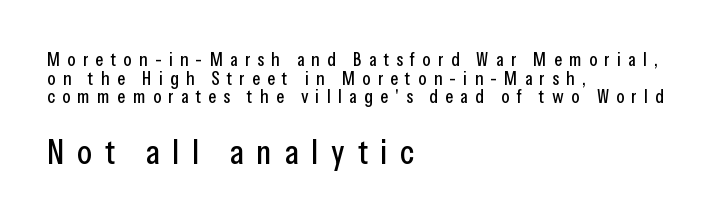
These lines are composed in type without serifs. Where is the straight margin? On the left. The face used here is proportionally spaced, like ordinary book or web type. It's the straight-up-and-down kind of type.
